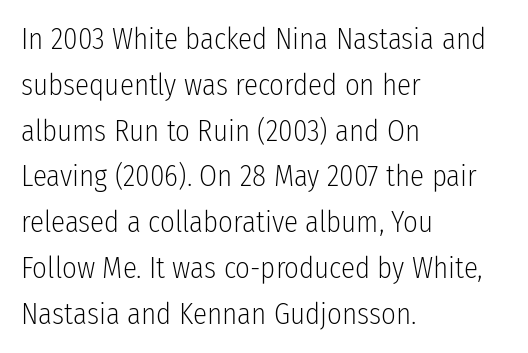
{"serif": "no", "italic": "no", "bold": "no", "weight": "light", "width": "condensed", "stroke_contrast": "low", "x_height": "medium", "monospaced": "no", "underline": "no", "align": "left", "line_spacing": "normal", "line_spacing_ratio": 1.58, "letter_spacing": "normal", "letter_spacing_em": 0.0, "glyph_px": 29}
